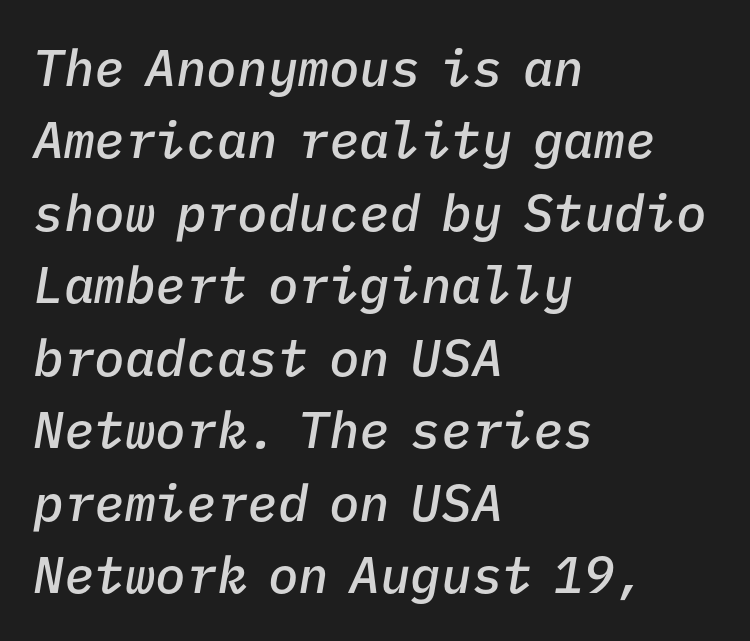
Just letters on the line, the space beneath them empty. One-word summary of the alignment: left. These lines are rendered in a fixed-pitch font. The designer left line spacing at the default. Slant detected: the letters are inclined. Heft: intermediate — a semibold.
